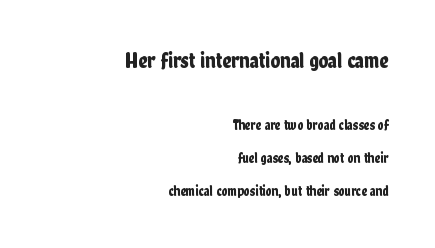
The image shows 22 px text type, upright; set right-aligned, loose line spacing (2.35x), normal letter spacing, not underlined; the first (top) block is 1.57x larger.
